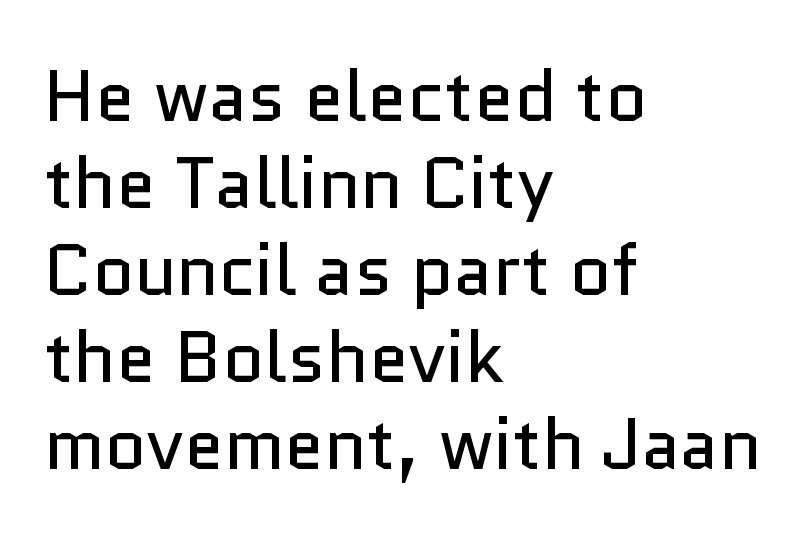
The image shows 72 px regular-weight sans-serif type, upright; set left-aligned, line spacing 1.21x, normal letter spacing, not underlined; low stroke contrast and a medium x-height.
